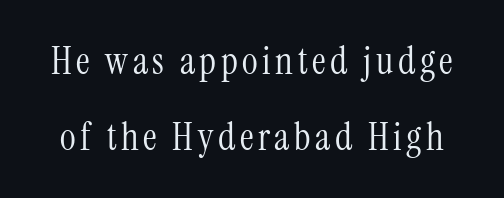
{"serif": "yes", "italic": "no", "bold": "no", "weight": "light", "width": "condensed", "stroke_contrast": "medium", "x_height": "medium", "monospaced": "no", "underline": "no", "line_spacing": "loose", "line_spacing_ratio": 1.99, "glyph_px": 38}
